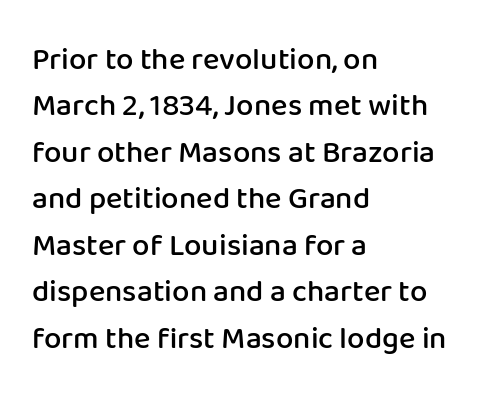
The image shows 31 px semibold sans-serif type, upright; set left-aligned, normal line spacing (1.5x), normal letter spacing, not underlined; low stroke contrast and a medium x-height.
